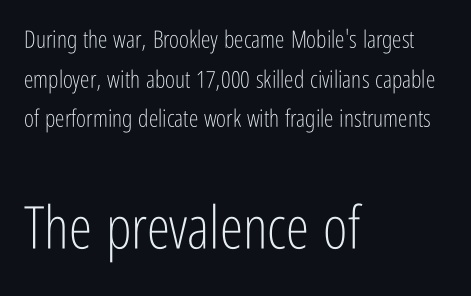
Q: Is the text bold? A: No.
Q: Is the text italic (slanted)? A: No, it is upright.
Q: Is the typeface a serif or a sans-serif typeface? A: Sans-serif.
Q: Is the text underlined? A: No.
Q: How is the paragraph aligned? A: Left-aligned.
Q: Is the spacing between letters normal or unusually wide? A: Normal.
Q: Is the spacing between lines tight, normal or loose? A: Normal.
Q: Which block of text is set in a larger size, the first (top) or the second (bottom)? A: The second (bottom) one.
Q: Width (condensed, normal, or wide)? A: Condensed.
Q: Stroke contrast? A: Low.
Q: x-height? A: Medium.
Q: Monospaced? A: No.
